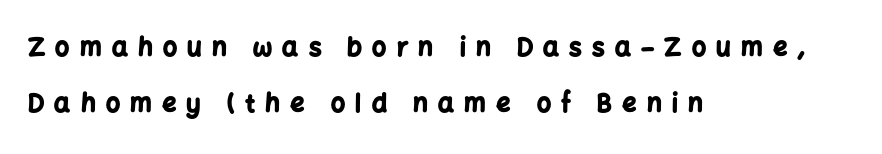
The image shows 25 px bold type, upright; set left-aligned, loose line spacing (2.23x), unusually wide letter spacing (+0.41 em), not underlined.
